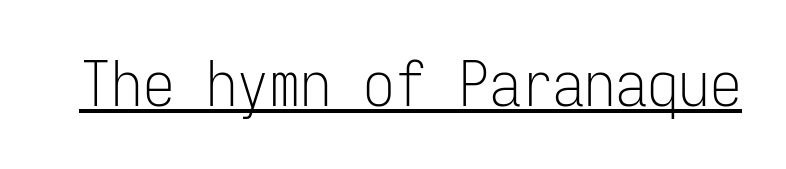
The glyphs in this specimen are sans serif. Compared with typical body copy, the letter spacing here is the same. Underline: present. Monospaced: the letters line up in strict vertical columns. Stems here are at most as thick as an everyday book face. Style check: upright.
